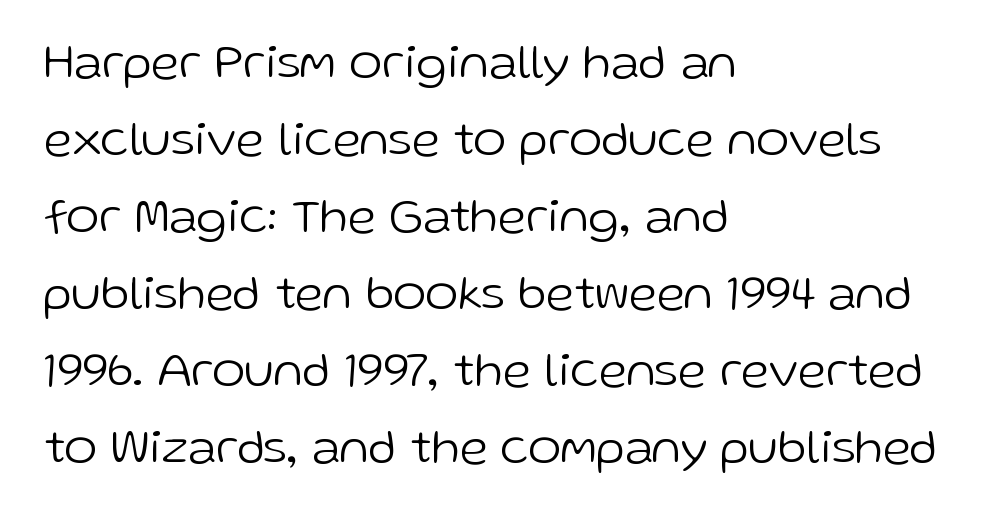
Q: Is the text bold? A: No.
Q: Is the text italic (slanted)? A: No, it is upright.
Q: Is the typeface a serif or a sans-serif typeface? A: Sans-serif.
Q: Is the text underlined? A: No.
Q: How is the paragraph aligned? A: Left-aligned.
Q: Is the spacing between letters normal or unusually wide? A: Normal.
Q: Is the spacing between lines tight, normal or loose? A: Normal.
Q: Width (condensed, normal, or wide)? A: Normal.
Q: Stroke contrast? A: Low.
Q: x-height? A: Medium.
Q: Monospaced? A: No.
